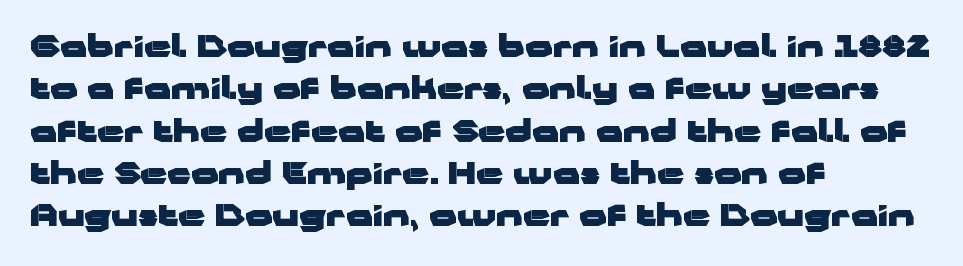
{"serif": "no", "italic": "no", "bold": "yes", "weight": "heavy", "width": "wide", "stroke_contrast": "low", "x_height": "medium", "monospaced": "no", "underline": "no", "align": "left", "line_spacing": "normal", "line_spacing_ratio": 1.41, "letter_spacing": "normal", "letter_spacing_em": 0.0, "glyph_px": 30}
